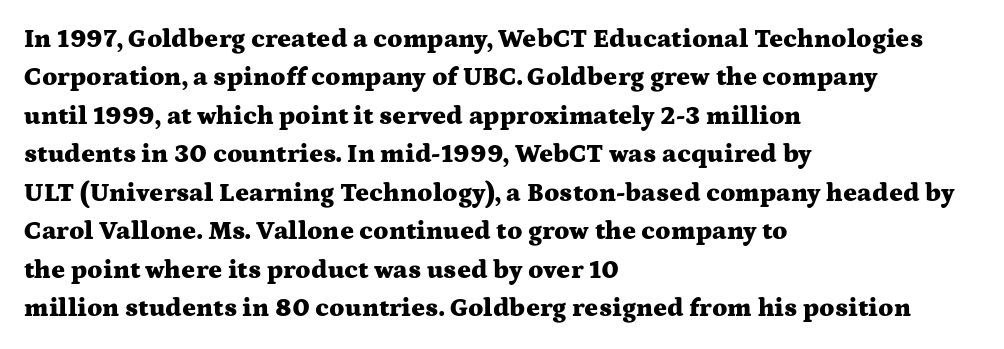
Q: Is the text bold? A: Yes.
Q: Is the text italic (slanted)? A: No, it is upright.
Q: Is the text underlined? A: No.
Q: How is the paragraph aligned? A: Left-aligned.
Q: Is the spacing between letters normal or unusually wide? A: Normal.
Q: Is the spacing between lines tight, normal or loose? A: Normal.
